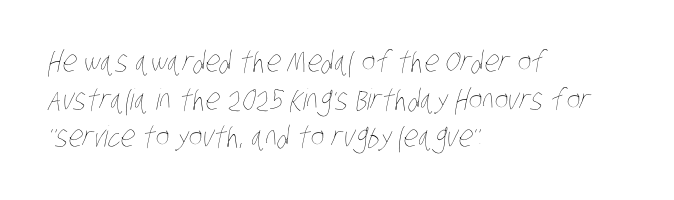
Compared with typical body copy, the letter spacing here is the same. Stroke mass is kept to a normal reading level or below. A normal amount of white space separates one row of letters from the next. The passage shown is not underscored anywhere. Here the designer chose a conventional face with non-uniform glyph widths.
